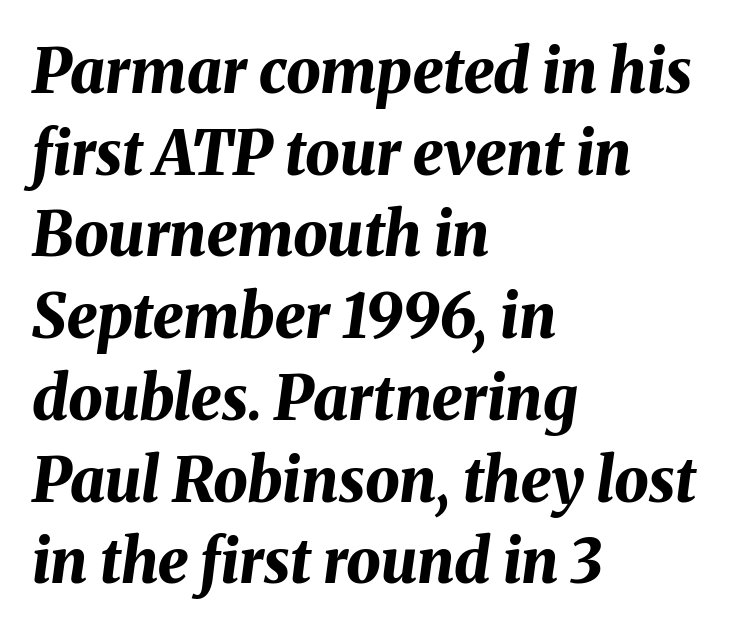
Q: Is the text bold? A: Yes.
Q: Is the text italic (slanted)? A: Yes, it leans right by about 8 degrees.
Q: Is the text underlined? A: No.
Q: How is the paragraph aligned? A: Left-aligned.
Q: Is the spacing between letters normal or unusually wide? A: Normal.
Q: Is the spacing between lines tight, normal or loose? A: Normal.
Q: Width (condensed, normal, or wide)? A: Normal.
Q: Stroke contrast? A: Medium.
Q: x-height? A: Medium.
Q: Monospaced? A: No.
